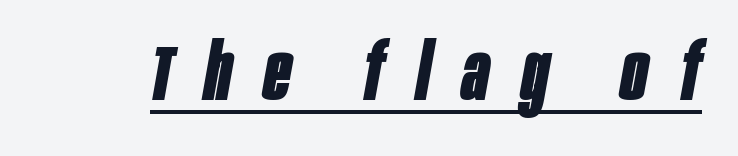
Q: Is the text bold? A: Yes.
Q: Is the text italic (slanted)? A: Yes, it leans right by about 10 degrees.
Q: Is the text underlined? A: Yes.
Q: Is the spacing between letters normal or unusually wide? A: Unusually wide.
Q: Width (condensed, normal, or wide)? A: Condensed.
Q: Stroke contrast? A: Low.
Q: x-height? A: Large.
Q: Monospaced? A: No.
